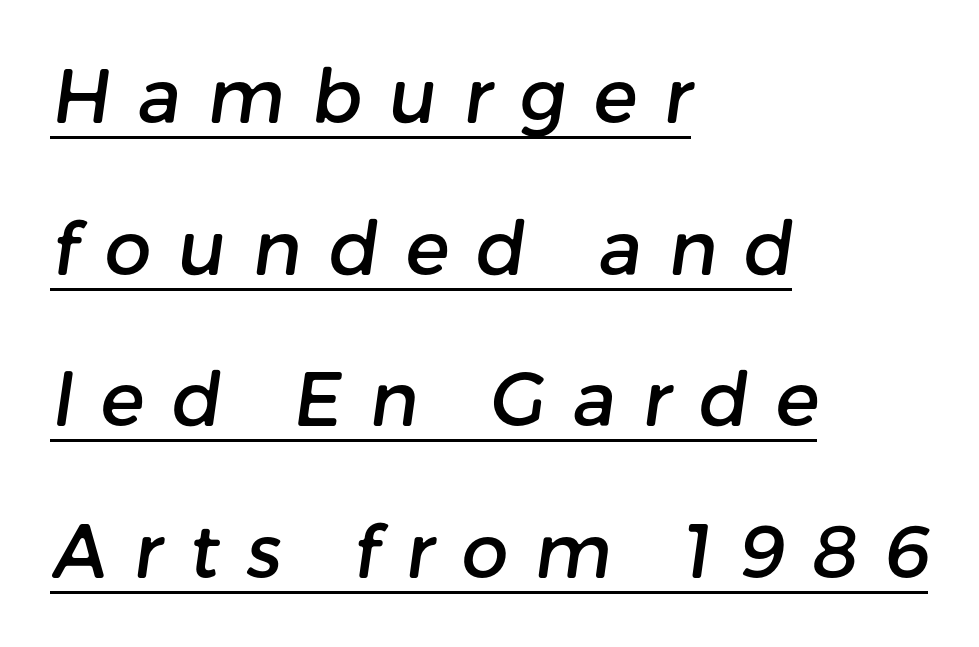
One-word summary of the alignment: left. Notice how a bar underscores the lettering throughout. Horizontal bands of white between lines are thick stripes. The gaps between neighbouring characters are conspicuously large.
